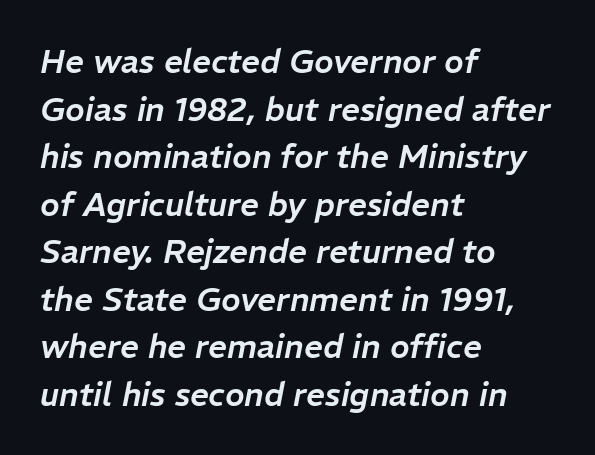
The image shows 33 px text type, italic (leaning right); set left-aligned, normal line spacing (1.44x), normal letter spacing, not underlined; low stroke contrast and a medium x-height.
